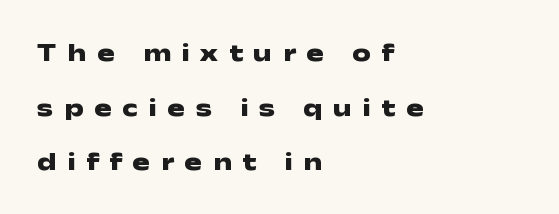
Q: Is the text bold? A: Yes.
Q: Is the text italic (slanted)? A: No, it is upright.
Q: Is the text underlined? A: No.
Q: How is the paragraph aligned? A: Left-aligned.
Q: Is the spacing between letters normal or unusually wide? A: Unusually wide.
Q: Is the spacing between lines tight, normal or loose? A: Loose.
